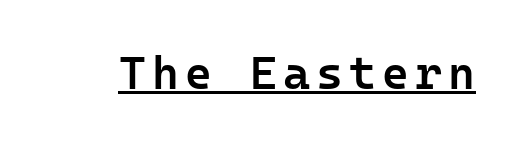
{"serif": "no", "italic": "no", "bold": "semi", "weight": "semibold", "width": "normal", "stroke_contrast": "low", "x_height": "medium", "monospaced": "yes", "underline": "yes", "glyph_px": 46}
